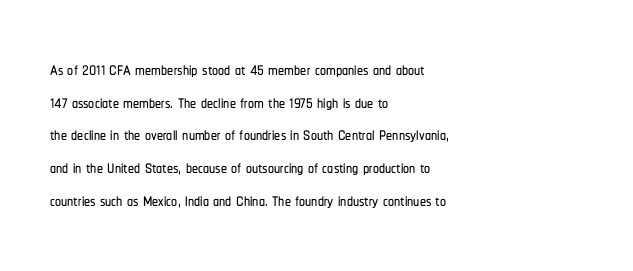
The vertical gap from one line to the next is medium. The rendering keeps characters at their native spacing. The axis of the letterforms is exactly vertical. Bare-footed words on every line. In CSS terms this would be text-align: left.
